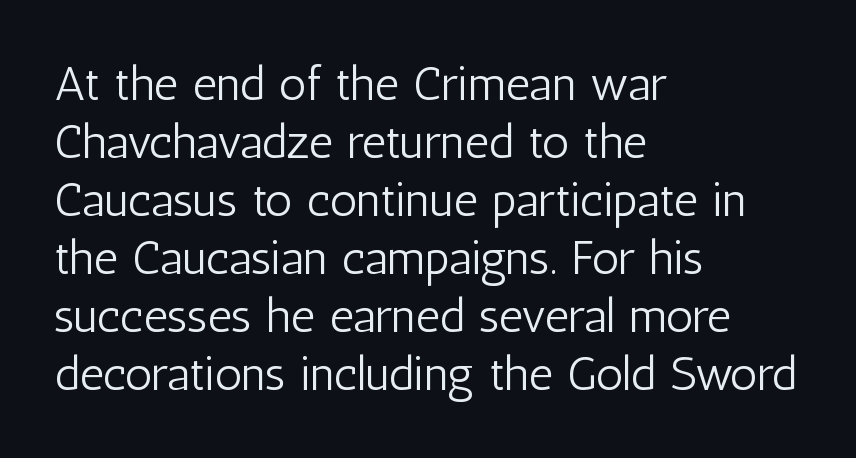
{"serif": "no", "italic": "no", "bold": "no", "weight": "light", "width": "condensed", "stroke_contrast": "low", "x_height": "medium", "monospaced": "no", "underline": "no", "align": "left", "line_spacing_ratio": 1.21, "letter_spacing": "normal", "letter_spacing_em": 0.0, "glyph_px": 48}
